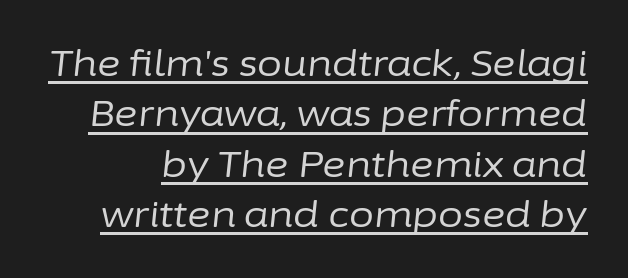
Q: Is the text bold? A: No.
Q: Is the text italic (slanted)? A: Yes, it leans right by about 6 degrees.
Q: Is the text underlined? A: Yes.
Q: Is the spacing between letters normal or unusually wide? A: Normal.
Q: Is the spacing between lines tight, normal or loose? A: Normal.
Q: Width (condensed, normal, or wide)? A: Normal.
Q: Stroke contrast? A: Low.
Q: x-height? A: Medium.
Q: Monospaced? A: No.
